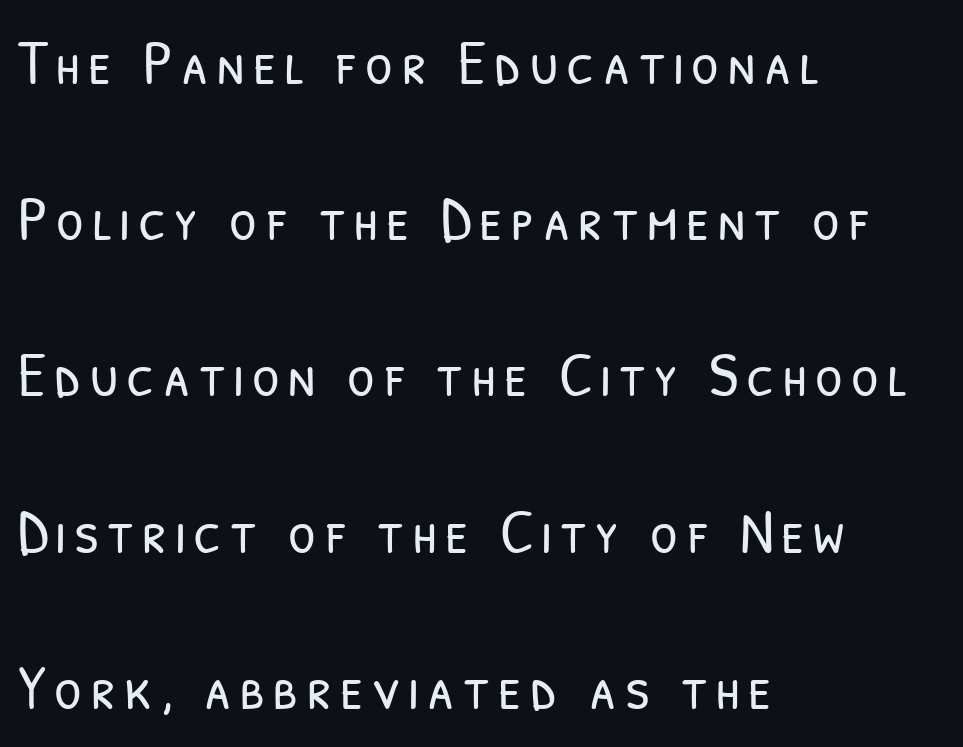
The image shows 63 px light, condensed sans-serif type; set left-aligned, loose line spacing (2.48x), not underlined; low stroke contrast and a medium x-height.
